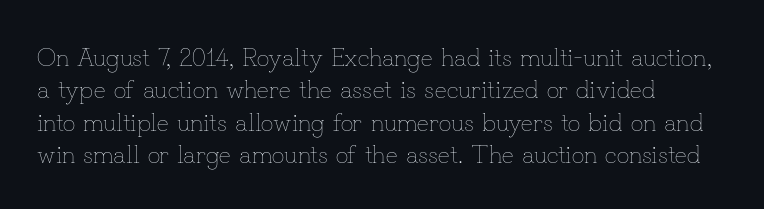
{"italic": "no", "bold": "no", "underline": "no", "align": "left", "line_spacing": "normal", "line_spacing_ratio": 1.3, "letter_spacing": "normal", "letter_spacing_em": 0.0, "glyph_px": 25}
